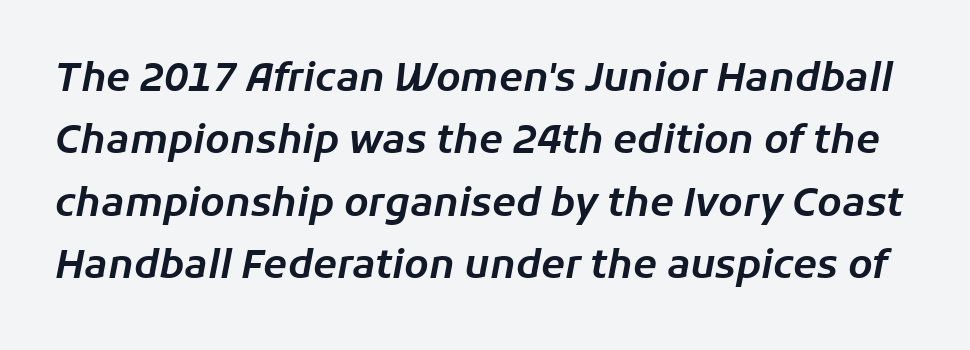
The image shows 39 px text type, italic (leaning right); set normal line spacing (1.6x), normal letter spacing, not underlined; low stroke contrast and a medium x-height.
